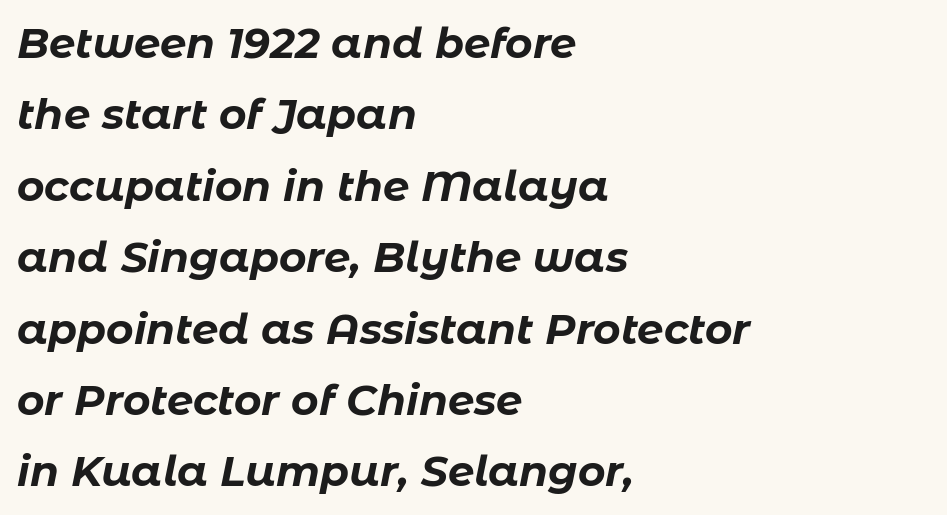
{"italic": "yes", "lean": "right", "slant_degrees": 11, "bold": "yes", "weight": "bold", "width": "normal", "stroke_contrast": "low", "x_height": "medium", "monospaced": "no", "underline": "no", "align": "left", "line_spacing": "normal", "line_spacing_ratio": 1.7, "letter_spacing": "normal", "letter_spacing_em": 0.0, "glyph_px": 42}
